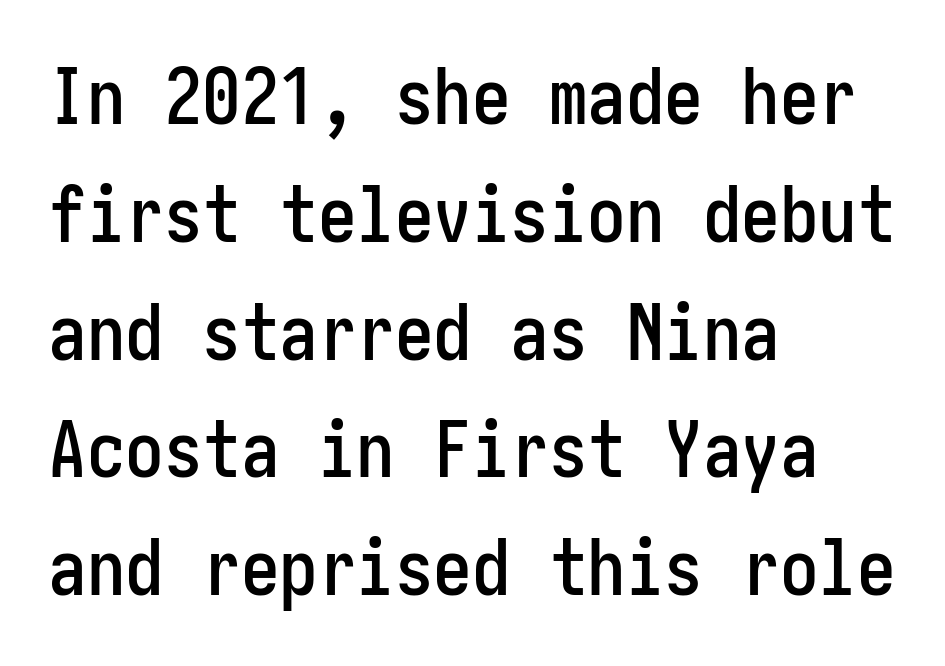
{"serif": "no", "italic": "no", "width": "condensed", "stroke_contrast": "low", "x_height": "medium", "underline": "no", "align": "left", "line_spacing": "normal", "line_spacing_ratio": 1.53, "letter_spacing": "normal", "letter_spacing_em": 0.0, "glyph_px": 77}
